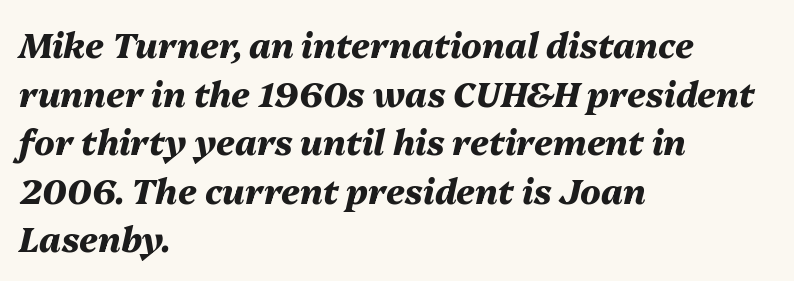
{"italic": "yes", "lean": "right", "slant_degrees": 13, "bold": "yes", "weight": "heavy", "width": "normal", "stroke_contrast": "medium", "x_height": "medium", "monospaced": "no", "underline": "no", "align": "left", "line_spacing": "normal", "line_spacing_ratio": 1.43, "letter_spacing": "normal", "letter_spacing_em": 0.0, "glyph_px": 34}
